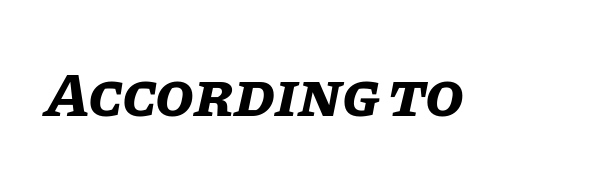
{"italic": "yes", "lean": "right", "slant_degrees": 11, "bold": "yes", "weight": "bold", "width": "normal", "stroke_contrast": "low", "x_height": "large", "monospaced": "no", "underline": "no", "letter_spacing": "normal", "letter_spacing_em": 0.0, "glyph_px": 63}
